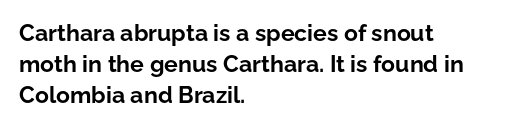
It's the straight-up-and-down kind of type. Descender tails drop into unmarked territory. Weight check: bold — yes, fully. Line beginnings align vertically; line endings do not.
